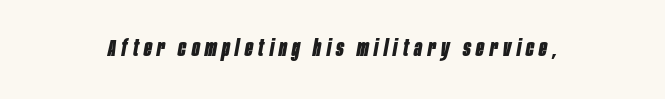
Strong, thick strokes mark this as bold type. Does the lettering tilt? It does — this is italic. Is the letter spacing exaggerated? Yes — the characters are pushed far apart. Plain, unruled lines of type.
